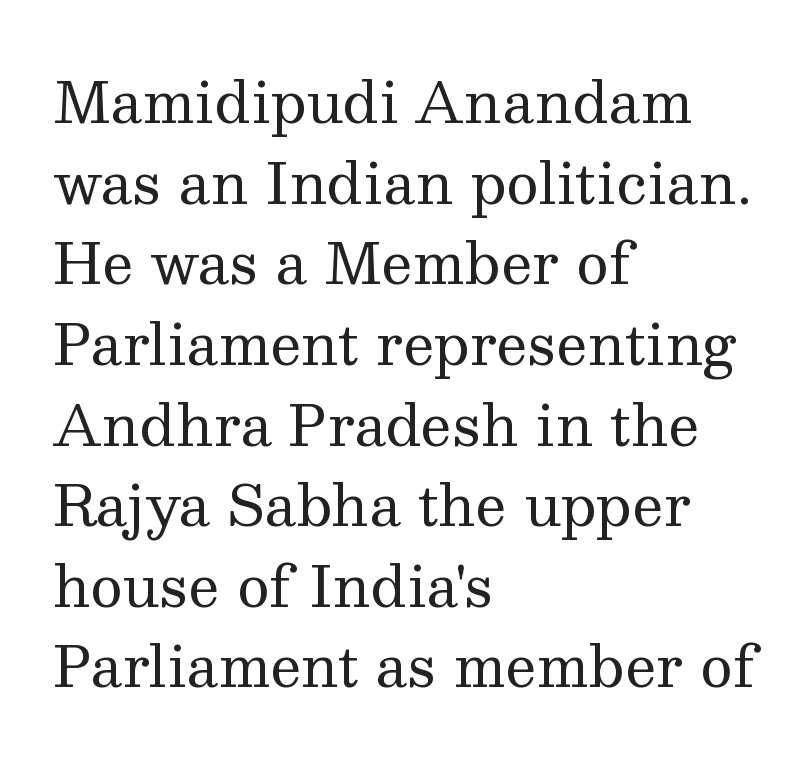
{"serif": "yes", "italic": "no", "bold": "no", "weight": "regular", "width": "normal", "stroke_contrast": "medium", "x_height": "medium", "monospaced": "no", "underline": "no", "align": "left", "line_spacing": "normal", "line_spacing_ratio": 1.44, "letter_spacing": "normal", "letter_spacing_em": 0.0, "glyph_px": 56}
